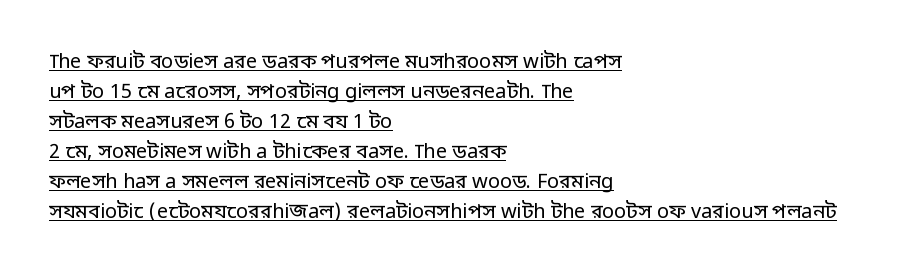
Q: Is the text bold? A: No.
Q: Is the text italic (slanted)? A: No, it is upright.
Q: Is the text underlined? A: Yes.
Q: How is the paragraph aligned? A: Left-aligned.
Q: Is the spacing between letters normal or unusually wide? A: Normal.
Q: Is the spacing between lines tight, normal or loose? A: Normal.
